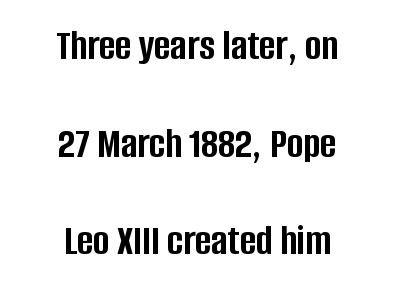
The image shows 44 px semibold, condensed sans-serif type, upright; set centered, loose line spacing (2.22x), normal letter spacing, not underlined; low stroke contrast and a large x-height.
